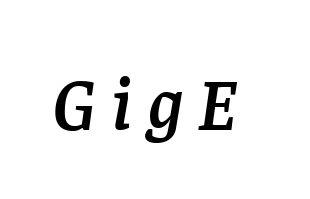
The image shows 74 px serif type, italic (leaning right); set unusually wide letter spacing (+0.2 em), not underlined; low stroke contrast and a large x-height.
